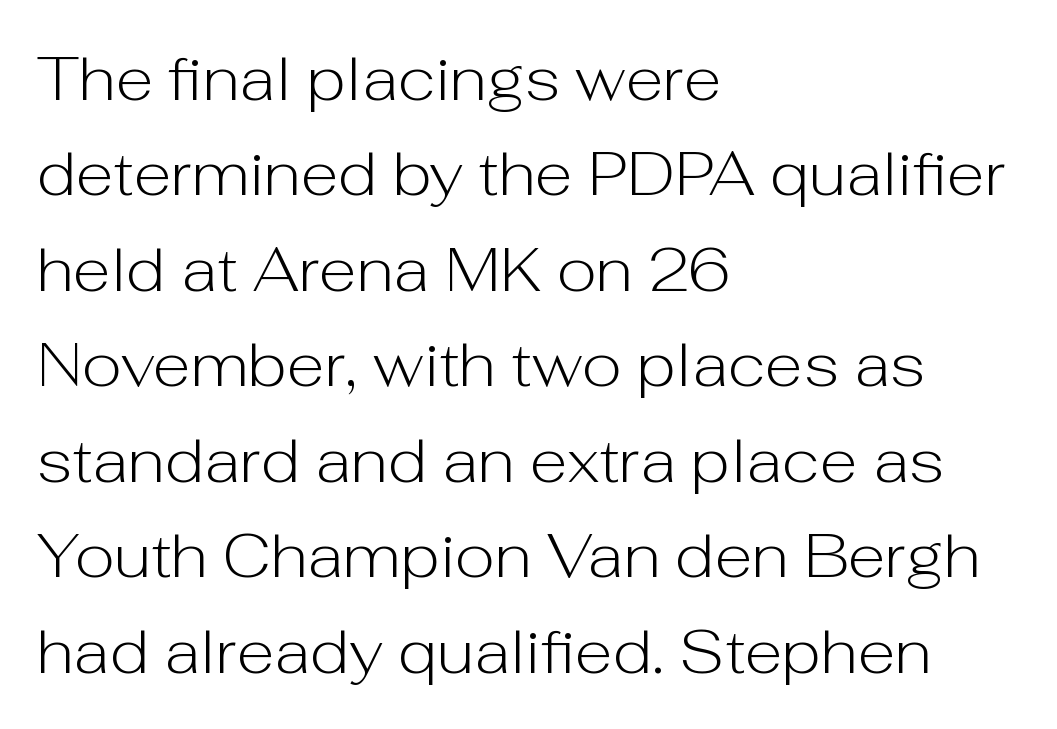
Plain, unruled lines of type. Proportional: the letters do not fall into vertical columns. To sum up the face: it is a sans, with no serifs. A light-to-regular cut is what we see here.
